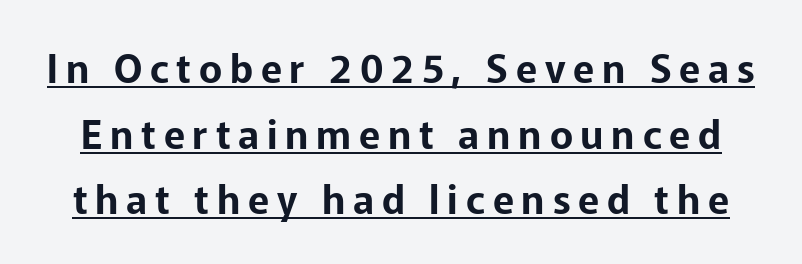
The image shows 39 px sans-serif type, upright; set normal line spacing (1.68x), unusually wide letter spacing (+0.2 em), underlined; low stroke contrast and a medium x-height.
